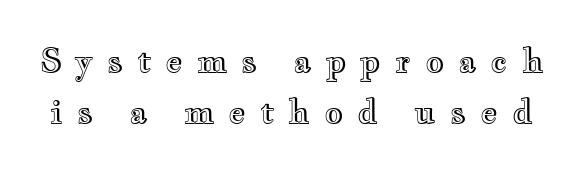
Q: Is the text italic (slanted)? A: No, it is upright.
Q: Is the text underlined? A: No.
Q: Is the spacing between letters normal or unusually wide? A: Unusually wide.
Q: Is the spacing between lines tight, normal or loose? A: Normal.
Q: Width (condensed, normal, or wide)? A: Wide.
Q: x-height? A: Small.
Q: Monospaced? A: No.
